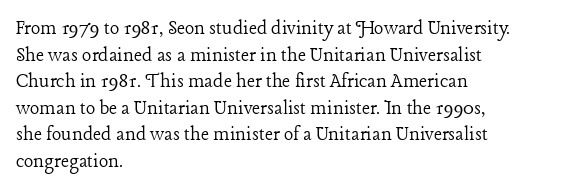
Q: Is the text bold? A: No.
Q: Is the text italic (slanted)? A: No, it is upright.
Q: Is the text underlined? A: No.
Q: How is the paragraph aligned? A: Left-aligned.
Q: Is the spacing between letters normal or unusually wide? A: Normal.
